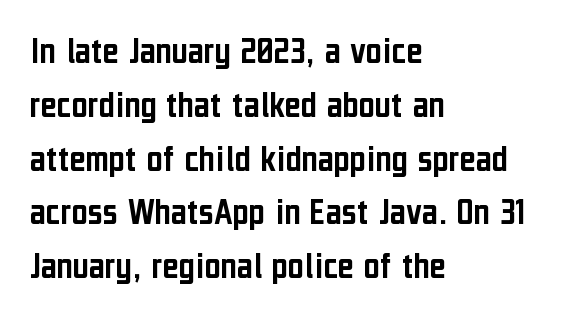
The image shows 39 px condensed sans-serif type, upright; set left-aligned, normal line spacing (1.38x), normal letter spacing, not underlined; low stroke contrast and a medium x-height.
